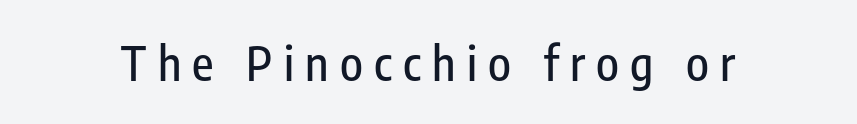
Q: Is the text italic (slanted)? A: No, it is upright.
Q: Is the typeface a serif or a sans-serif typeface? A: Sans-serif.
Q: Is the text underlined? A: No.
Q: Is the spacing between letters normal or unusually wide? A: Unusually wide.
Q: Width (condensed, normal, or wide)? A: Condensed.
Q: Stroke contrast? A: Low.
Q: x-height? A: Medium.
Q: Monospaced? A: No.
